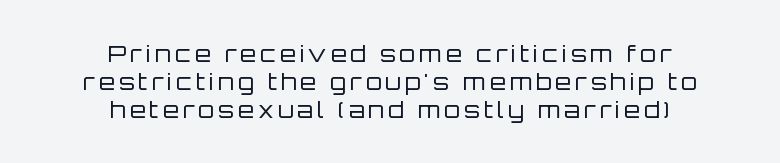
Q: Is the text bold? A: No.
Q: Is the text italic (slanted)? A: No, it is upright.
Q: Is the text underlined? A: No.
Q: How is the paragraph aligned? A: Centered.
